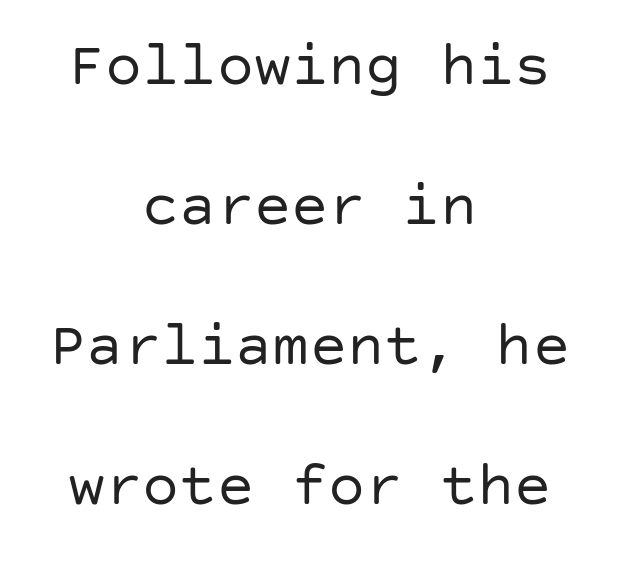
In terms of letterform style, serifs are entirely absent. Posture: straight, roman, zero tilt. The passage is arranged like a title page — every line centered. The font is comparable to plain body text, perhaps lighter. Standard letterfit; no display-style spreading of the glyphs. Baseline-to-baseline distance is far greater than the letter height.
